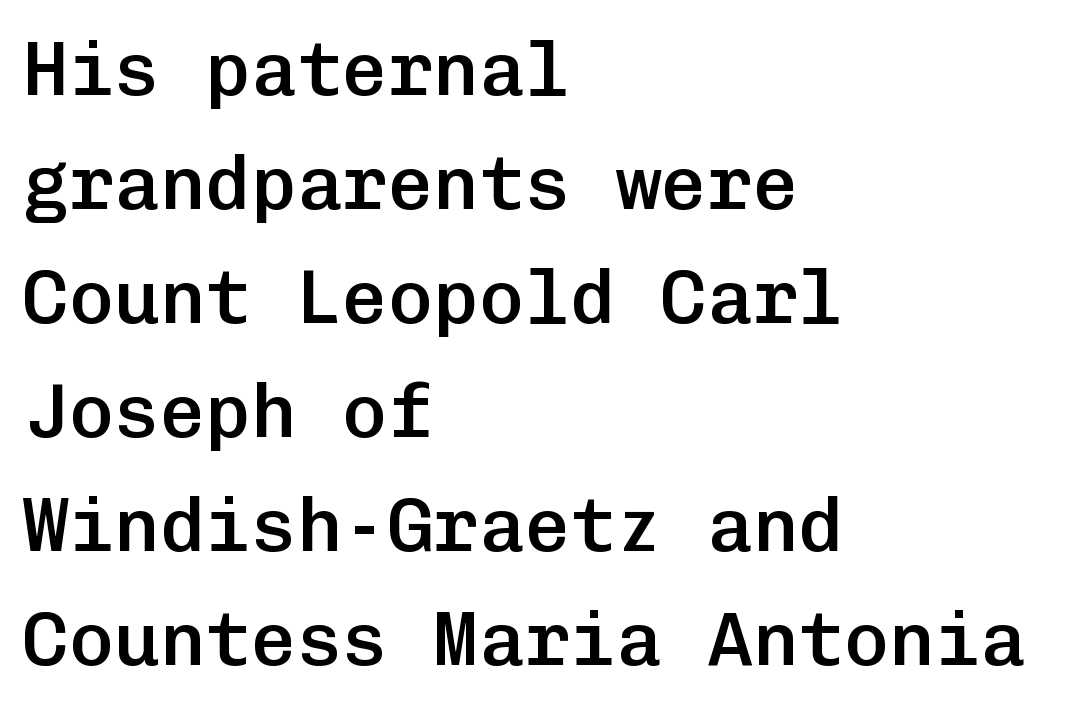
Q: Is the text bold? A: Semi-bold.
Q: Is the text italic (slanted)? A: No, it is upright.
Q: Is the typeface a serif or a sans-serif typeface? A: Sans-serif.
Q: Is the text underlined? A: No.
Q: How is the paragraph aligned? A: Left-aligned.
Q: Is the spacing between letters normal or unusually wide? A: Normal.
Q: Is the spacing between lines tight, normal or loose? A: Normal.
Q: Width (condensed, normal, or wide)? A: Normal.
Q: Stroke contrast? A: Low.
Q: x-height? A: Medium.
Q: Monospaced? A: Yes.
